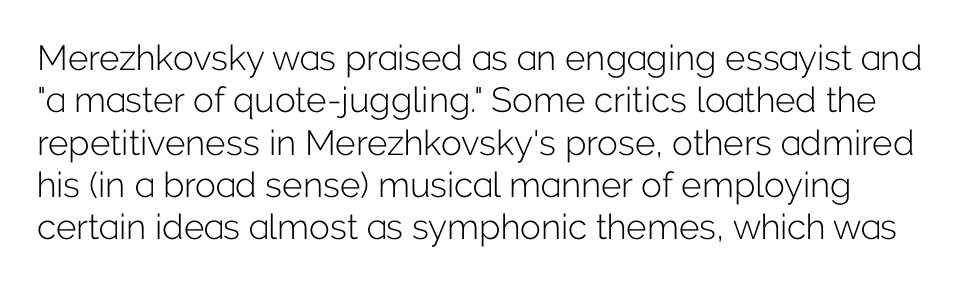
The image shows 35 px light sans-serif type, upright; set line spacing 1.21x, normal letter spacing, not underlined; low stroke contrast and a medium x-height.
